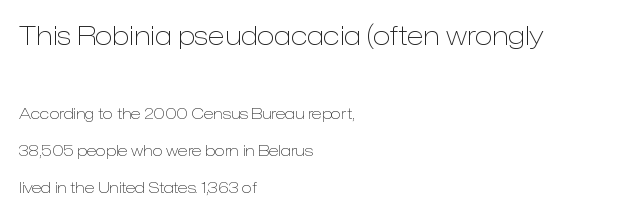
The image shows 26 px text type, upright; set left-aligned, loose line spacing (2.46x), normal letter spacing, not underlined; the first (top) block is 1.73x larger.
